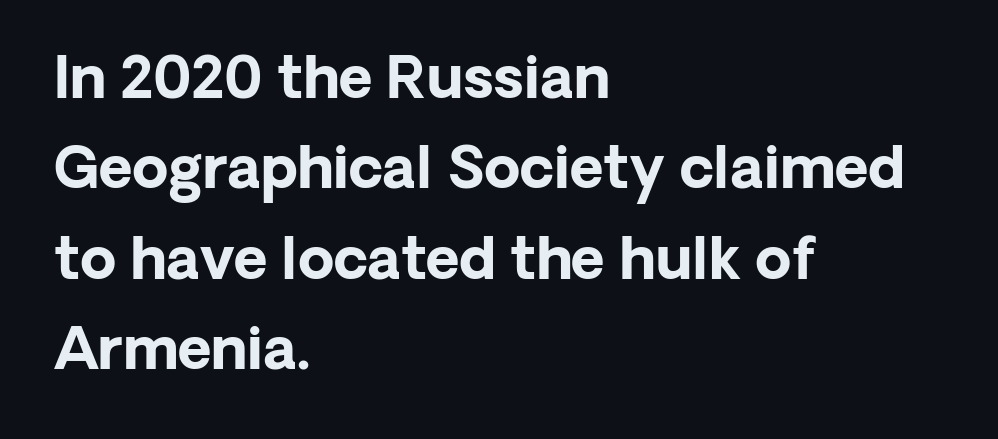
Q: Is the text bold? A: Yes.
Q: Is the text italic (slanted)? A: No, it is upright.
Q: Is the typeface a serif or a sans-serif typeface? A: Sans-serif.
Q: Is the text underlined? A: No.
Q: How is the paragraph aligned? A: Left-aligned.
Q: Is the spacing between letters normal or unusually wide? A: Normal.
Q: Is the spacing between lines tight, normal or loose? A: Normal.
Q: Width (condensed, normal, or wide)? A: Normal.
Q: Stroke contrast? A: Low.
Q: x-height? A: Medium.
Q: Monospaced? A: No.
